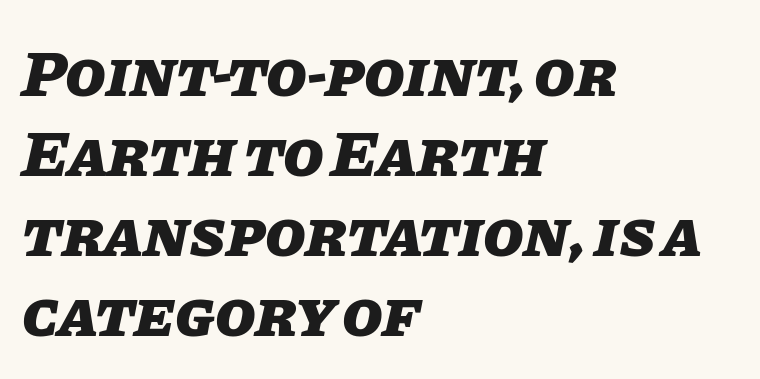
{"italic": "yes", "lean": "right", "slant_degrees": 11, "bold": "yes", "weight": "heavy", "width": "normal", "stroke_contrast": "low", "x_height": "large", "monospaced": "no", "underline": "no", "align": "left", "line_spacing_ratio": 1.21, "letter_spacing": "normal", "letter_spacing_em": 0.0, "glyph_px": 66}
